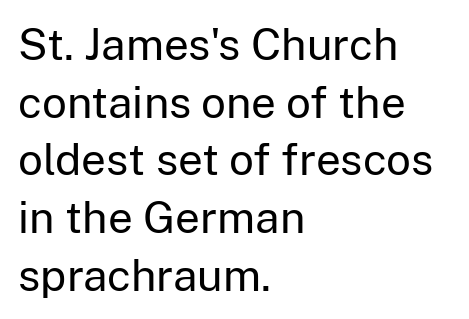
The image shows 44 px regular-weight sans-serif type, upright; set left-aligned, normal line spacing (1.31x), normal letter spacing, not underlined; low stroke contrast and a medium x-height.
